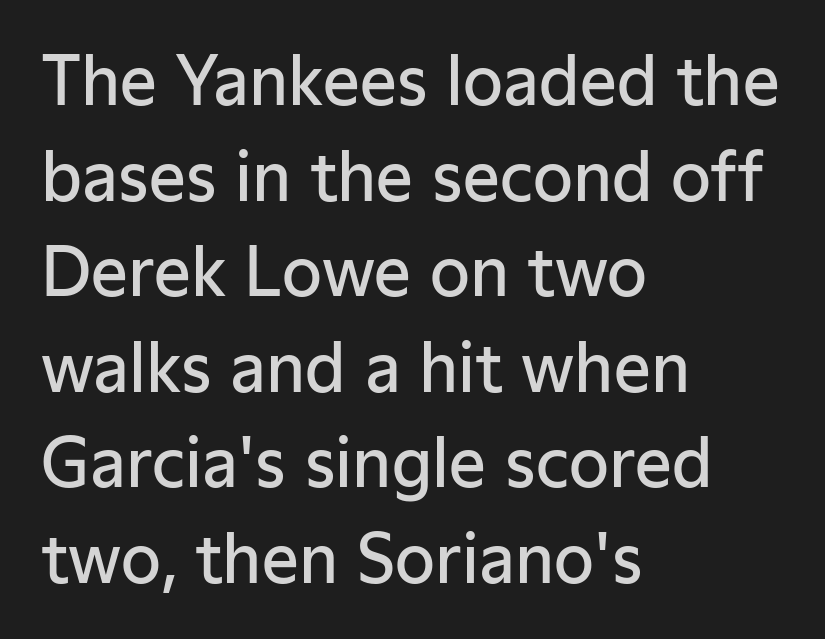
Q: Is the text bold? A: Semi-bold.
Q: Is the text italic (slanted)? A: No, it is upright.
Q: Is the typeface a serif or a sans-serif typeface? A: Sans-serif.
Q: Is the text underlined? A: No.
Q: How is the paragraph aligned? A: Left-aligned.
Q: Is the spacing between letters normal or unusually wide? A: Normal.
Q: Is the spacing between lines tight, normal or loose? A: Normal.
Q: Width (condensed, normal, or wide)? A: Normal.
Q: Stroke contrast? A: Low.
Q: x-height? A: Medium.
Q: Monospaced? A: No.
